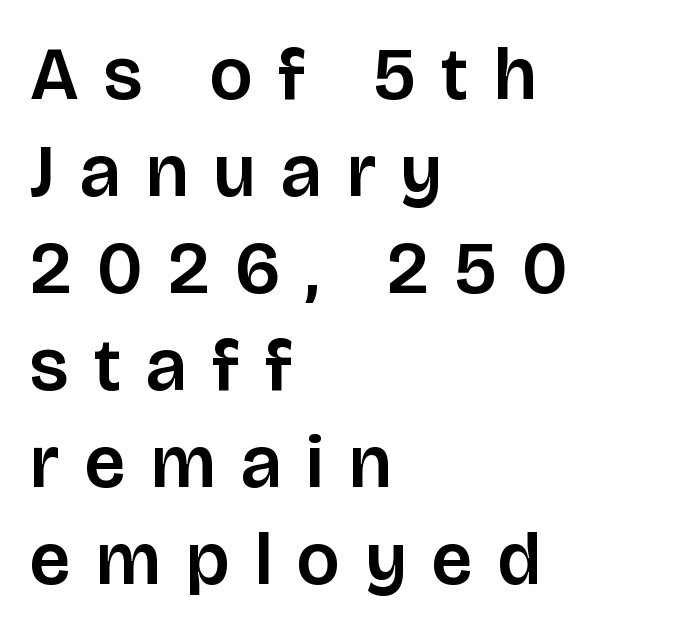
Q: Is the text italic (slanted)? A: No, it is upright.
Q: Is the typeface a serif or a sans-serif typeface? A: Sans-serif.
Q: Is the text underlined? A: No.
Q: How is the paragraph aligned? A: Left-aligned.
Q: Is the spacing between letters normal or unusually wide? A: Unusually wide.
Q: Is the spacing between lines tight, normal or loose? A: Normal.
Q: Width (condensed, normal, or wide)? A: Normal.
Q: Stroke contrast? A: Low.
Q: x-height? A: Large.
Q: Monospaced? A: No.
